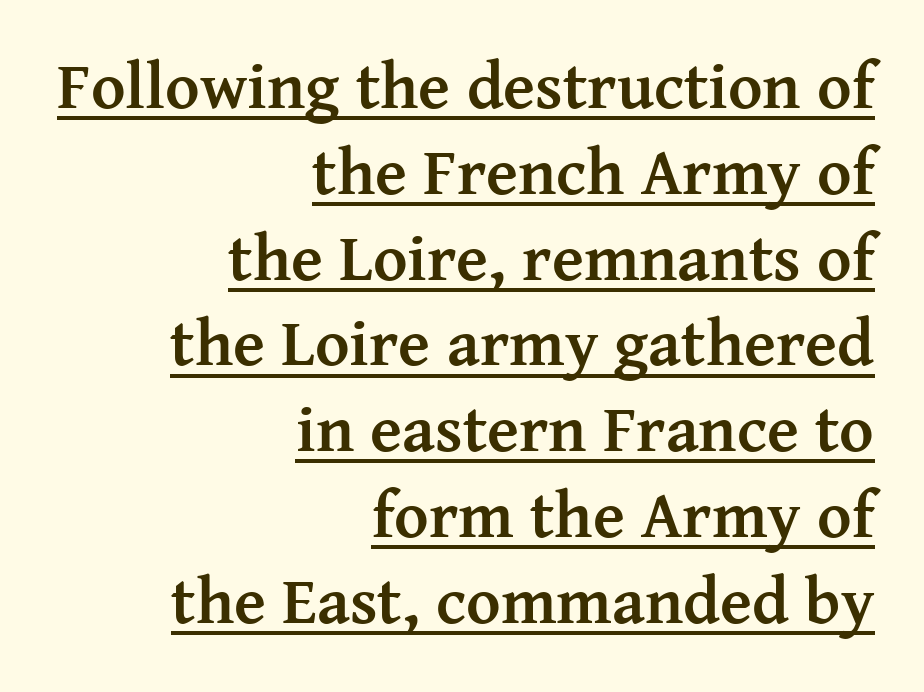
Q: Is the text bold? A: Yes.
Q: Is the text italic (slanted)? A: No, it is upright.
Q: Is the typeface a serif or a sans-serif typeface? A: Serif.
Q: Is the text underlined? A: Yes.
Q: How is the paragraph aligned? A: Right-aligned.
Q: Is the spacing between letters normal or unusually wide? A: Normal.
Q: Is the spacing between lines tight, normal or loose? A: Normal.
Q: Width (condensed, normal, or wide)? A: Normal.
Q: Stroke contrast? A: Medium.
Q: x-height? A: Medium.
Q: Monospaced? A: No.
